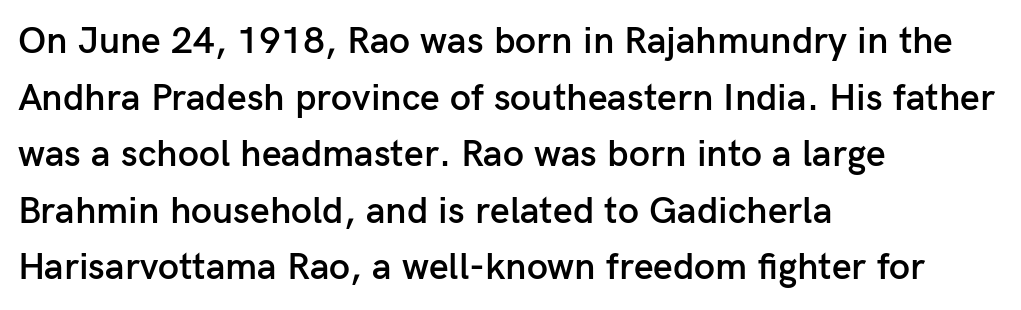
The image shows 38 px semibold sans-serif type, upright; set left-aligned, normal line spacing (1.49x), normal letter spacing, not underlined; low stroke contrast and a medium x-height.
